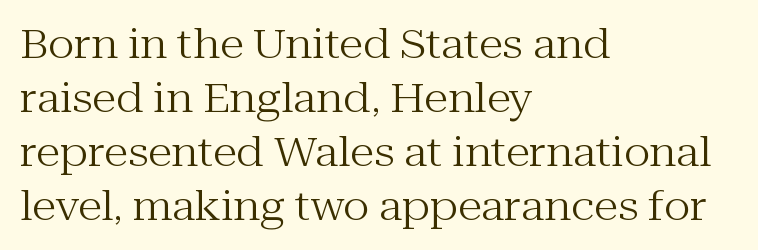
Is there much room between lines? A standard amount, neither cramped nor airy. The type is set solid horizontally, with unmodified tracking. Unmarked baselines from the first word to the last. Looks like regular typesetting: each glyph gets only the width it needs.
